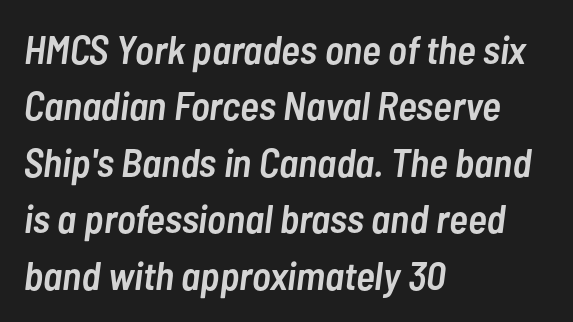
Q: Is the text bold? A: Semi-bold.
Q: Is the text italic (slanted)? A: Yes, it leans right by about 7 degrees.
Q: Is the text underlined? A: No.
Q: How is the paragraph aligned? A: Left-aligned.
Q: Is the spacing between letters normal or unusually wide? A: Normal.
Q: Is the spacing between lines tight, normal or loose? A: Normal.
Q: Width (condensed, normal, or wide)? A: Condensed.
Q: Stroke contrast? A: Low.
Q: x-height? A: Medium.
Q: Monospaced? A: No.
